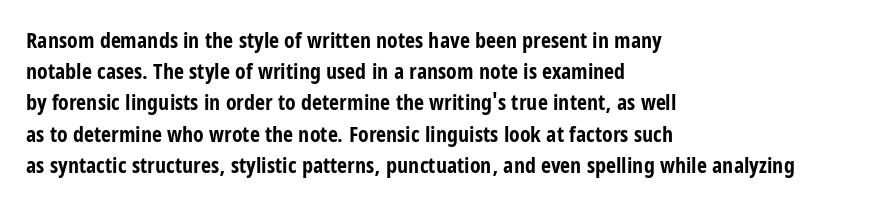
Q: Is the text bold? A: Yes.
Q: Is the text italic (slanted)? A: No, it is upright.
Q: Is the text underlined? A: No.
Q: How is the paragraph aligned? A: Left-aligned.
Q: Is the spacing between letters normal or unusually wide? A: Normal.
Q: Is the spacing between lines tight, normal or loose? A: Normal.
